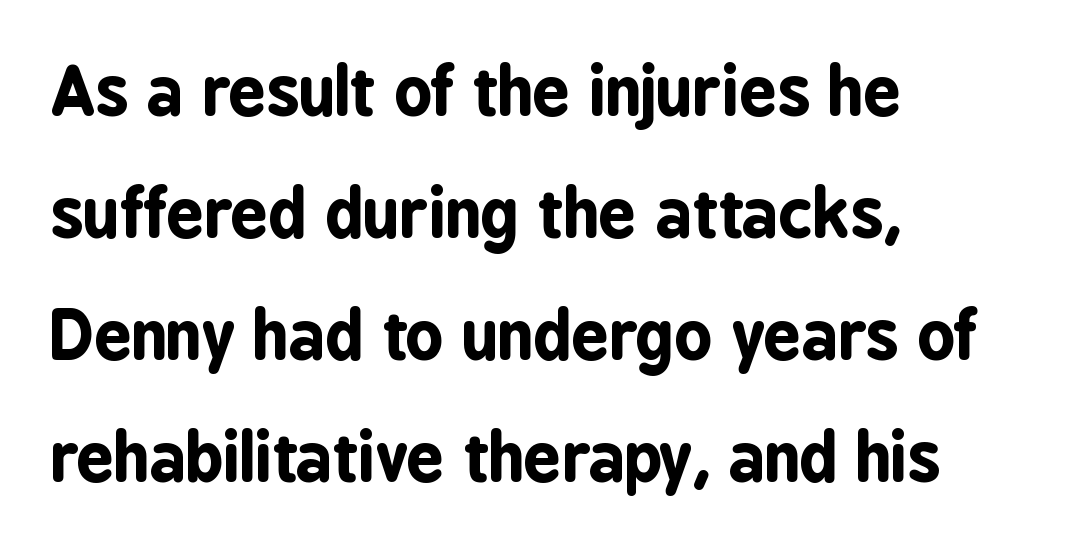
{"serif": "no", "italic": "no", "bold": "yes", "weight": "bold", "width": "condensed", "stroke_contrast": "low", "x_height": "medium", "monospaced": "no", "underline": "no", "align": "left", "line_spacing_ratio": 1.85, "letter_spacing": "normal", "letter_spacing_em": 0.0, "glyph_px": 66}
